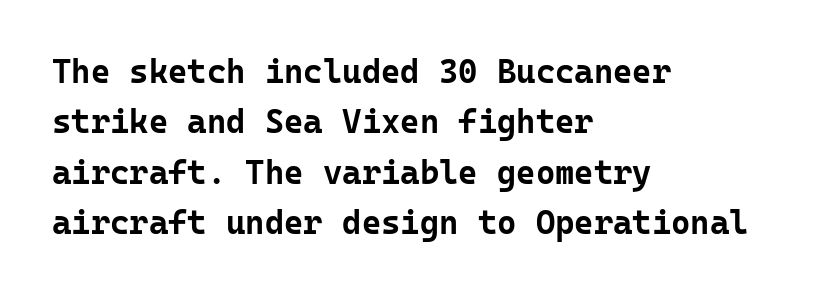
{"serif": "no", "italic": "no", "bold": "yes", "weight": "bold", "width": "normal", "stroke_contrast": "low", "x_height": "medium", "monospaced": "yes", "underline": "no", "align": "left", "line_spacing": "normal", "line_spacing_ratio": 1.53, "letter_spacing": "normal", "letter_spacing_em": 0.0, "glyph_px": 33}
